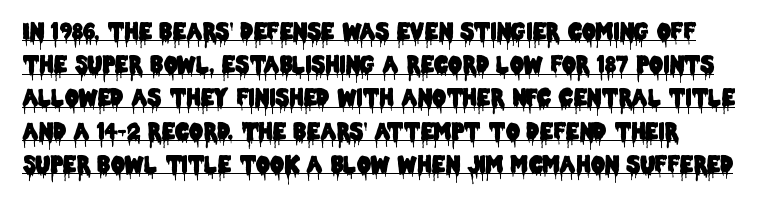
{"italic": "no", "underline": "yes", "line_spacing": "normal", "line_spacing_ratio": 1.51, "letter_spacing": "normal", "letter_spacing_em": 0.0, "glyph_px": 22}
